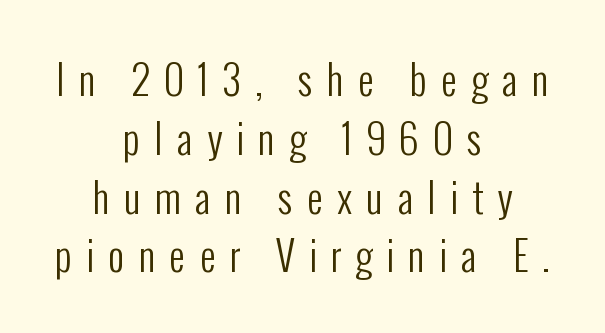
{"serif": "no", "italic": "no", "bold": "no", "weight": "regular", "width": "condensed", "stroke_contrast": "low", "x_height": "medium", "monospaced": "no", "underline": "no", "align": "center", "line_spacing": "normal", "line_spacing_ratio": 1.47, "letter_spacing": "wide", "letter_spacing_em": 0.35, "glyph_px": 40}
